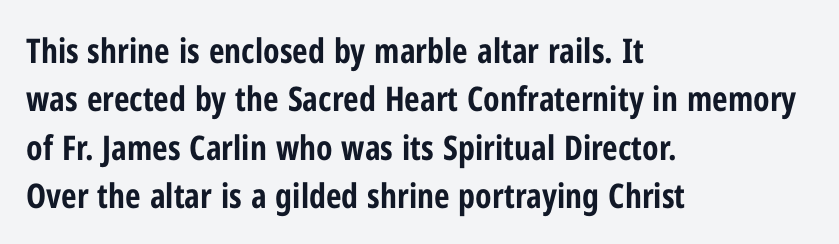
The image shows 34 px bold, condensed sans-serif type, upright; set left-aligned, normal line spacing (1.42x), normal letter spacing, not underlined; low stroke contrast and a medium x-height.
